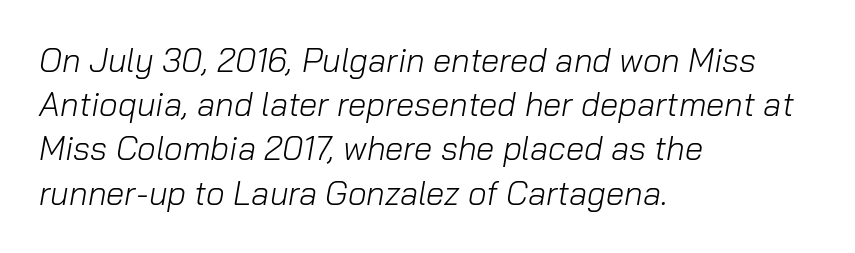
Q: Is the text bold? A: No.
Q: Is the text italic (slanted)? A: Yes, it leans right by about 10 degrees.
Q: Is the text underlined? A: No.
Q: How is the paragraph aligned? A: Left-aligned.
Q: Is the spacing between letters normal or unusually wide? A: Normal.
Q: Is the spacing between lines tight, normal or loose? A: Normal.
Q: Width (condensed, normal, or wide)? A: Normal.
Q: Stroke contrast? A: Low.
Q: x-height? A: Medium.
Q: Monospaced? A: No.
